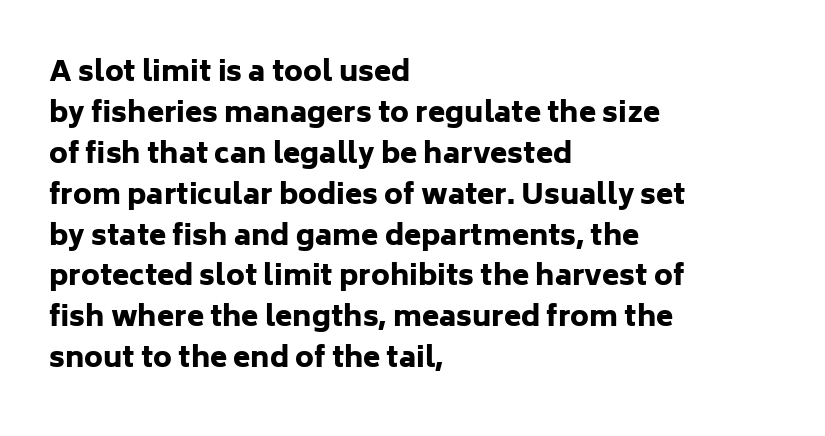
Italic: no, the glyphs are upright roman. In CSS terms this would be text-align: left. Heavy-handed strokes throughout: this text is bold. Nothing sits at the stroke ends, so this counts as sans-serif.
